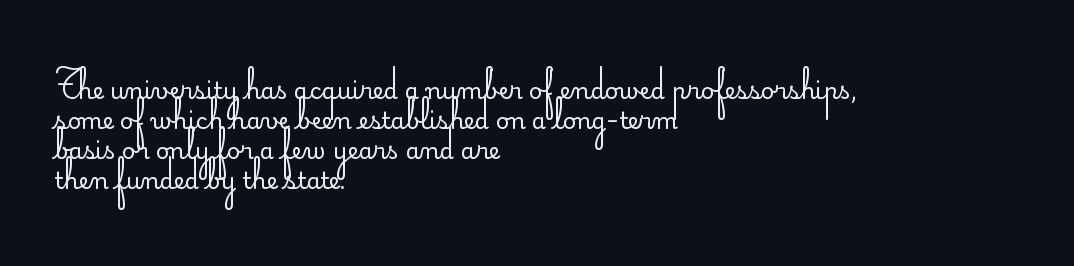
The image shows 23 px text type, upright; set left-aligned, normal line spacing (1.31x), normal letter spacing, not underlined.
